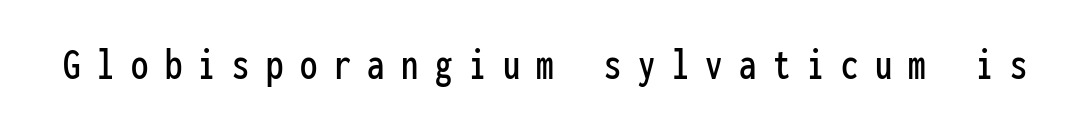
{"serif": "no", "italic": "no", "width": "condensed", "stroke_contrast": "low", "x_height": "medium", "monospaced": "yes", "underline": "no", "letter_spacing": "wide", "letter_spacing_em": 0.36, "glyph_px": 46}
